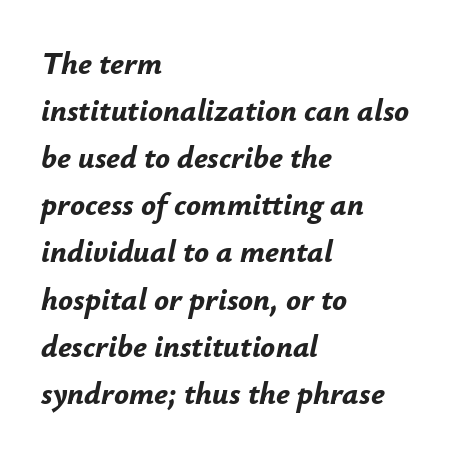
Q: Is the text bold? A: Yes.
Q: Is the text italic (slanted)? A: Yes, it leans right by about 12 degrees.
Q: Is the text underlined? A: No.
Q: How is the paragraph aligned? A: Left-aligned.
Q: Is the spacing between letters normal or unusually wide? A: Normal.
Q: Is the spacing between lines tight, normal or loose? A: Normal.
Q: Width (condensed, normal, or wide)? A: Normal.
Q: Stroke contrast? A: Low.
Q: x-height? A: Small.
Q: Monospaced? A: No.
